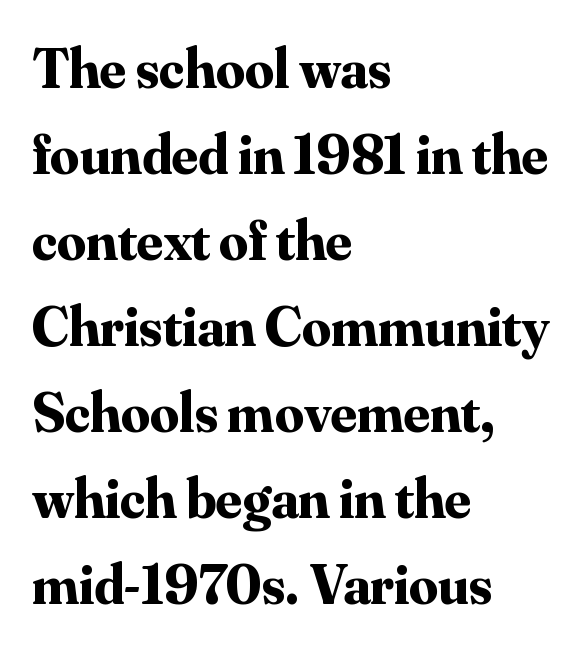
Q: Is the text bold? A: Yes.
Q: Is the text italic (slanted)? A: No, it is upright.
Q: Is the typeface a serif or a sans-serif typeface? A: Serif.
Q: Is the text underlined? A: No.
Q: How is the paragraph aligned? A: Left-aligned.
Q: Is the spacing between letters normal or unusually wide? A: Normal.
Q: Is the spacing between lines tight, normal or loose? A: Normal.
Q: Width (condensed, normal, or wide)? A: Normal.
Q: Stroke contrast? A: Medium.
Q: x-height? A: Small.
Q: Monospaced? A: No.
